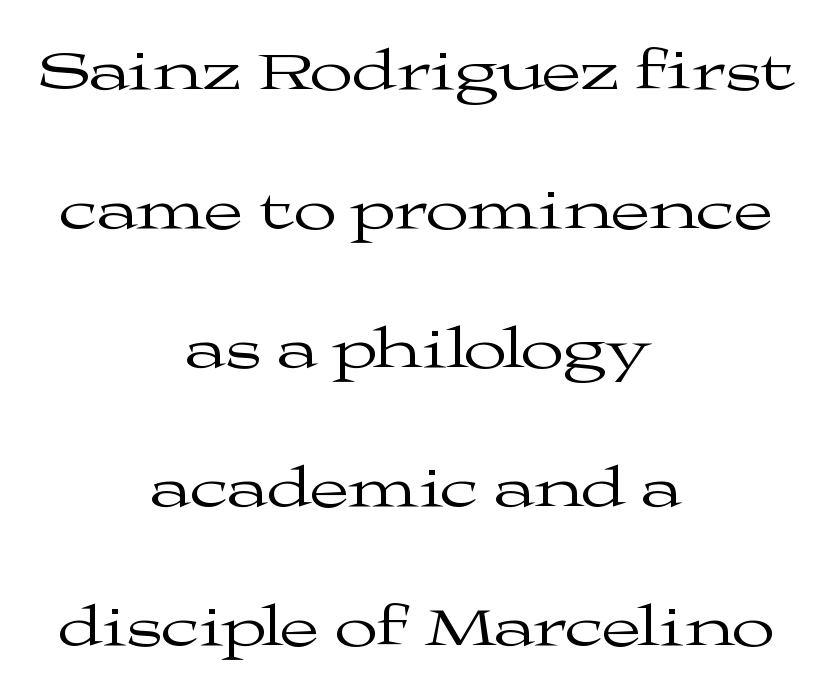
Q: Is the text bold? A: No.
Q: Is the text italic (slanted)? A: No, it is upright.
Q: Is the typeface a serif or a sans-serif typeface? A: Serif.
Q: Is the text underlined? A: No.
Q: How is the paragraph aligned? A: Centered.
Q: Is the spacing between letters normal or unusually wide? A: Normal.
Q: Is the spacing between lines tight, normal or loose? A: Loose.
Q: Width (condensed, normal, or wide)? A: Wide.
Q: Stroke contrast? A: Medium.
Q: x-height? A: Medium.
Q: Monospaced? A: No.
